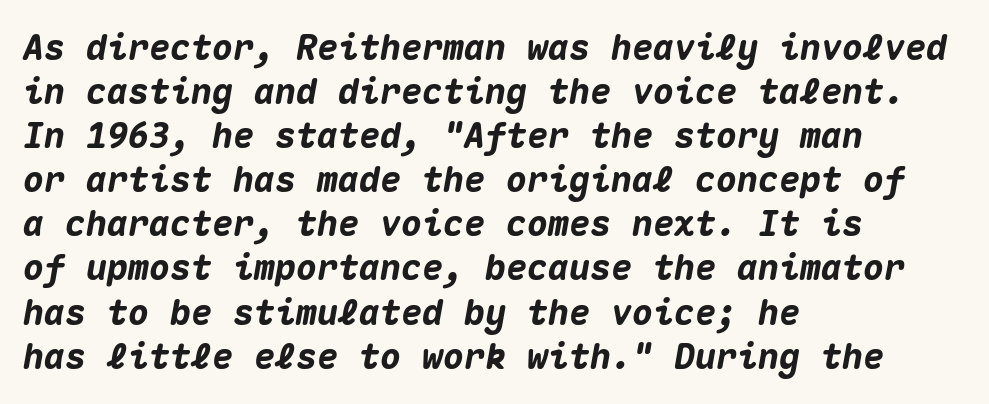
{"italic": "yes", "lean": "right", "slant_degrees": 10, "bold": "yes", "weight": "heavy", "width": "normal", "stroke_contrast": "medium", "x_height": "medium", "monospaced": "yes", "underline": "no", "align": "left", "line_spacing": "normal", "line_spacing_ratio": 1.26, "letter_spacing": "normal", "letter_spacing_em": 0.0, "glyph_px": 35}
